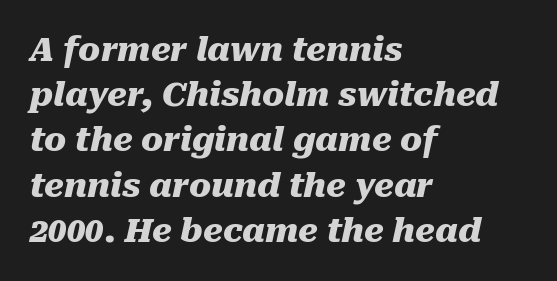
Emphasis-style slanted type is in use. The typesetter chose a ragged-right arrangement here. Look at the stroke-to-counter ratio: heavy, a bold. Do the characters align in a grid? No, the font is proportional.
